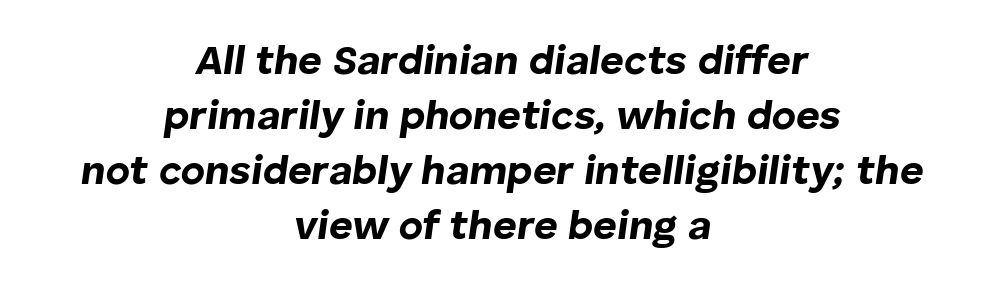
The image shows 41 px bold type, italic (leaning right); set centered, normal line spacing (1.34x), normal letter spacing, not underlined; low stroke contrast and a medium x-height.
